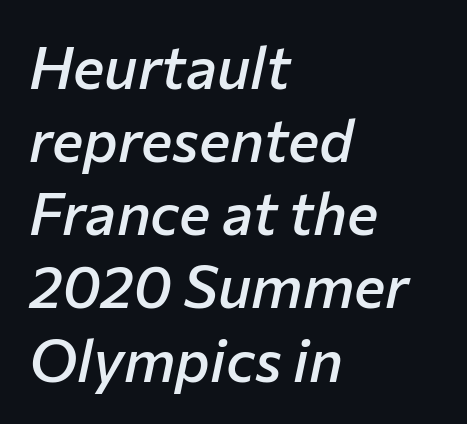
{"italic": "yes", "lean": "right", "slant_degrees": 12, "bold": "semi", "weight": "semibold", "width": "normal", "stroke_contrast": "low", "x_height": "medium", "monospaced": "no", "underline": "no", "align": "left", "line_spacing_ratio": 1.24, "letter_spacing": "normal", "letter_spacing_em": 0.0, "glyph_px": 59}
